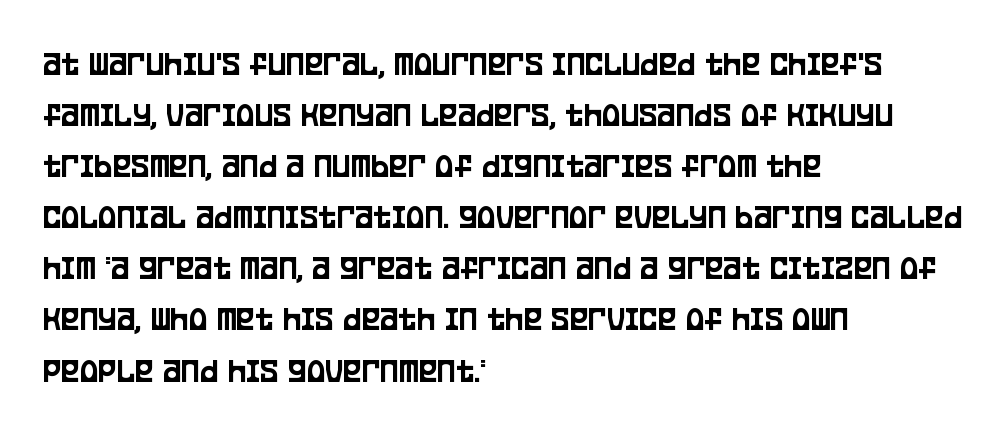
Q: Is the text italic (slanted)? A: No, it is upright.
Q: Is the typeface a serif or a sans-serif typeface? A: Sans-serif.
Q: Is the text underlined? A: No.
Q: How is the paragraph aligned? A: Left-aligned.
Q: Is the spacing between letters normal or unusually wide? A: Normal.
Q: Is the spacing between lines tight, normal or loose? A: Normal.
Q: Width (condensed, normal, or wide)? A: Condensed.
Q: Stroke contrast? A: Low.
Q: x-height? A: Large.
Q: Monospaced? A: No.
